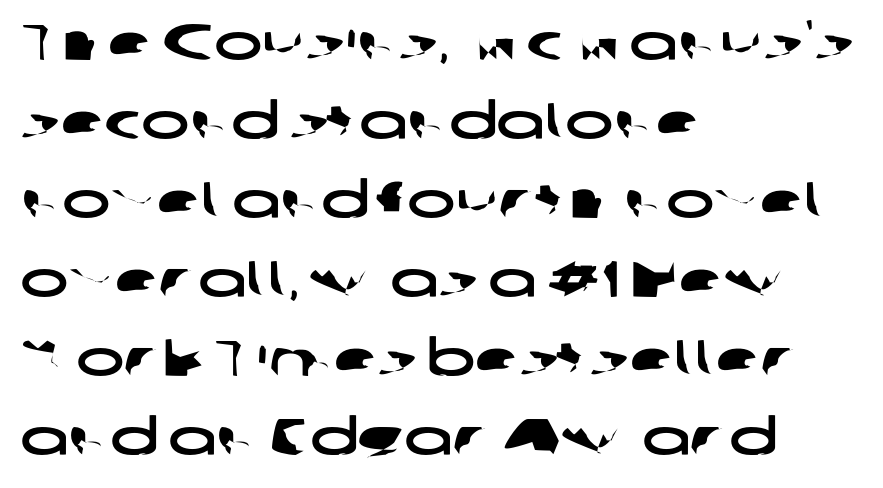
Q: Is the typeface a serif or a sans-serif typeface? A: Sans-serif.
Q: Is the text underlined? A: No.
Q: How is the paragraph aligned? A: Left-aligned.
Q: Is the spacing between letters normal or unusually wide? A: Normal.
Q: Is the spacing between lines tight, normal or loose? A: Normal.
Q: Width (condensed, normal, or wide)? A: Wide.
Q: Stroke contrast? A: Low.
Q: x-height? A: Medium.
Q: Monospaced? A: No.
